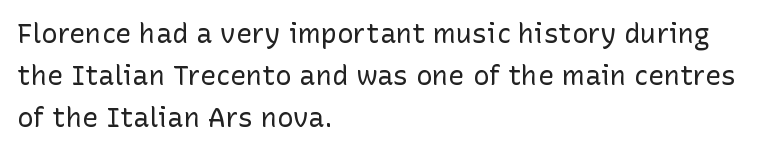
Q: Is the text bold? A: No.
Q: Is the text italic (slanted)? A: No, it is upright.
Q: Is the text underlined? A: No.
Q: How is the paragraph aligned? A: Left-aligned.
Q: Is the spacing between letters normal or unusually wide? A: Normal.
Q: Is the spacing between lines tight, normal or loose? A: Normal.
